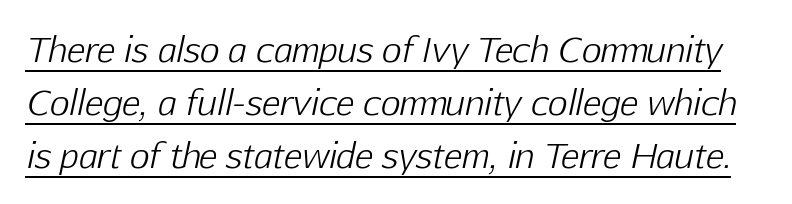
{"italic": "yes", "lean": "right", "slant_degrees": 12, "bold": "no", "weight": "light", "width": "normal", "stroke_contrast": "low", "x_height": "medium", "monospaced": "no", "underline": "yes", "line_spacing": "normal", "line_spacing_ratio": 1.56, "letter_spacing": "normal", "letter_spacing_em": 0.0, "glyph_px": 34}
